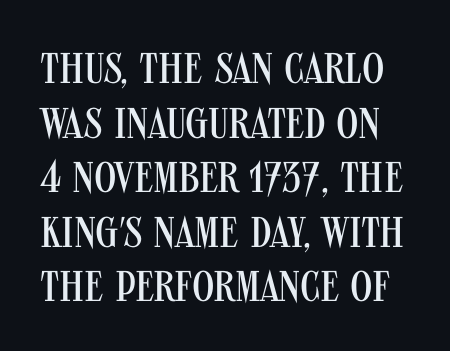
The letters advance in unequal steps, a hallmark of proportional type. The rendering uses a moderate line-height, typical for paragraphs. The letters stand straight up with perfectly vertical stems. The glyphs are unaccompanied by any horizontal stroke below them. The strokes carry an ordinary text weight at most.
